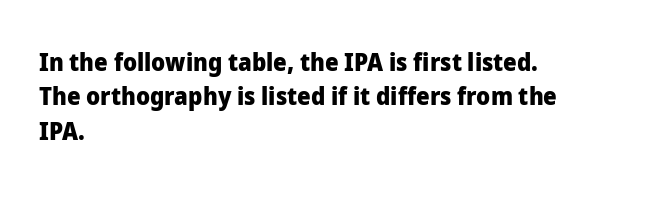
The passage shown is emphatically bold. The space directly below the letters is spotless. Italic? Not at all — the glyphs are vertical. The block of text has a typical density, with ordinary space between rows.
